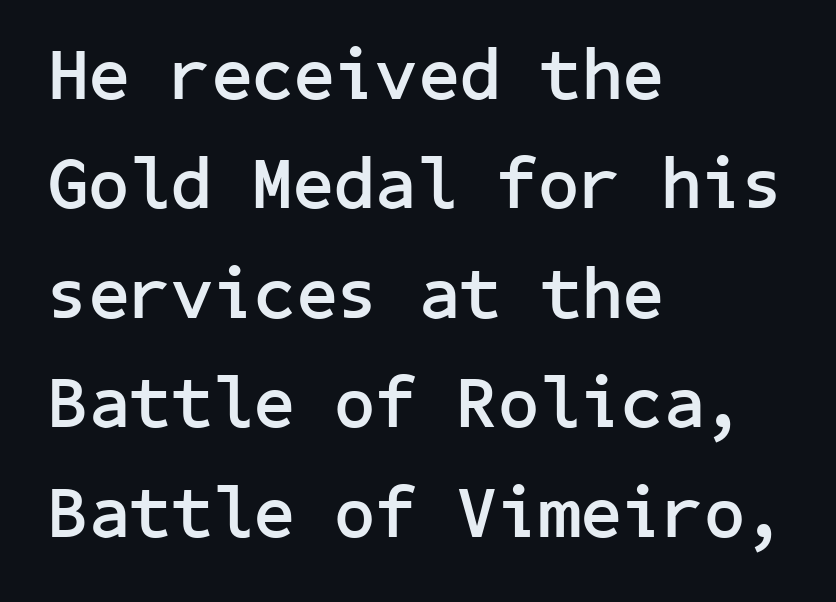
{"serif": "no", "italic": "no", "bold": "yes", "weight": "semibold", "width": "normal", "stroke_contrast": "low", "x_height": "medium", "underline": "no", "align": "left", "line_spacing": "normal", "line_spacing_ratio": 1.52, "letter_spacing": "normal", "letter_spacing_em": 0.0, "glyph_px": 72}
